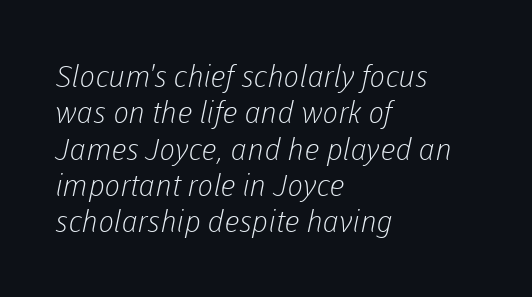
Q: Is the text bold? A: No.
Q: Is the typeface a serif or a sans-serif typeface? A: Sans-serif.
Q: Is the text underlined? A: No.
Q: How is the paragraph aligned? A: Left-aligned.
Q: Is the spacing between letters normal or unusually wide? A: Normal.
Q: Width (condensed, normal, or wide)? A: Normal.
Q: Stroke contrast? A: Low.
Q: x-height? A: Medium.
Q: Monospaced? A: No.
